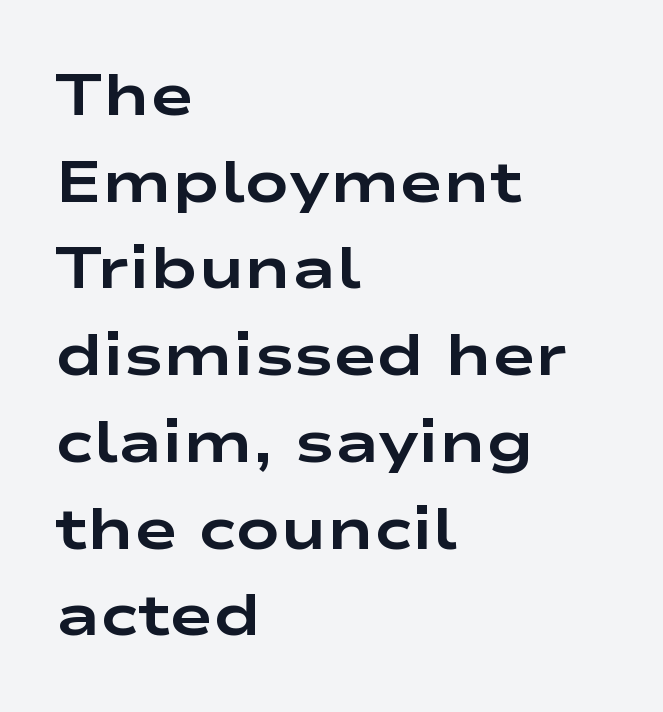
Q: Is the text bold? A: Yes.
Q: Is the text italic (slanted)? A: No, it is upright.
Q: Is the typeface a serif or a sans-serif typeface? A: Sans-serif.
Q: Is the text underlined? A: No.
Q: How is the paragraph aligned? A: Left-aligned.
Q: Is the spacing between letters normal or unusually wide? A: Normal.
Q: Is the spacing between lines tight, normal or loose? A: Normal.
Q: Width (condensed, normal, or wide)? A: Wide.
Q: Stroke contrast? A: Low.
Q: x-height? A: Medium.
Q: Monospaced? A: No.
